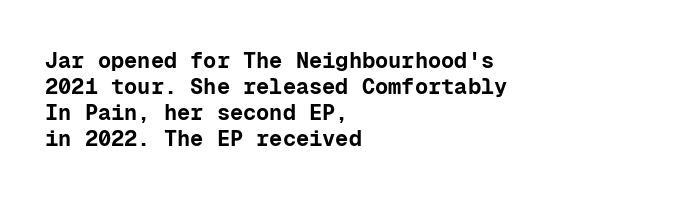
The passage shown is emphatically bold. Unlike italic type, these characters show no tilt at all. Words appear dense and cohesive because spacing is normal. The lines are quadded left. Glance below the letters and you will spot only blank space.
